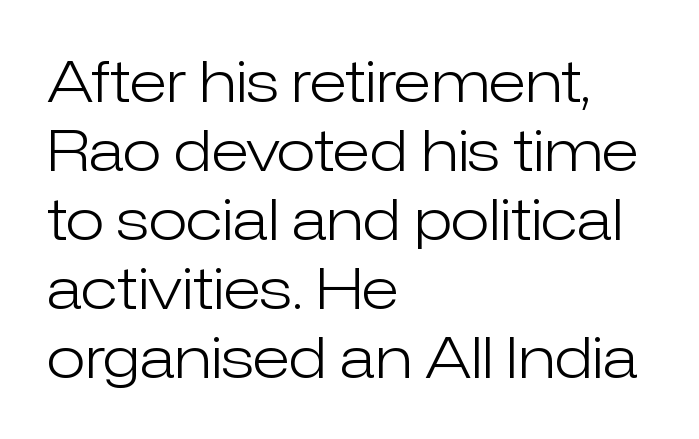
Q: Is the text bold? A: No.
Q: Is the text italic (slanted)? A: No, it is upright.
Q: Is the typeface a serif or a sans-serif typeface? A: Sans-serif.
Q: Is the text underlined? A: No.
Q: How is the paragraph aligned? A: Left-aligned.
Q: Is the spacing between letters normal or unusually wide? A: Normal.
Q: Width (condensed, normal, or wide)? A: Normal.
Q: Stroke contrast? A: Low.
Q: x-height? A: Medium.
Q: Monospaced? A: No.
